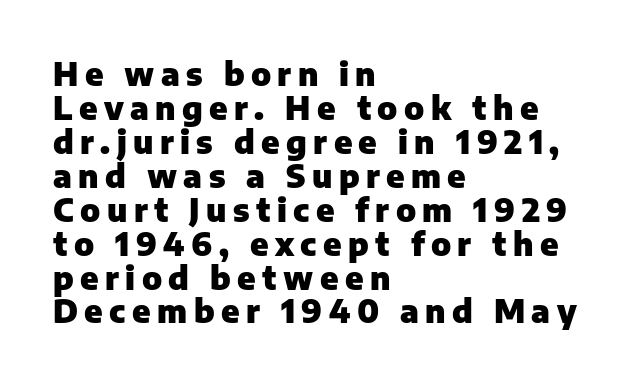
Q: Is the text bold? A: Yes.
Q: Is the text italic (slanted)? A: No, it is upright.
Q: Is the typeface a serif or a sans-serif typeface? A: Sans-serif.
Q: Is the text underlined? A: No.
Q: How is the paragraph aligned? A: Left-aligned.
Q: Is the spacing between letters normal or unusually wide? A: Unusually wide.
Q: Is the spacing between lines tight, normal or loose? A: Tight.
Q: Width (condensed, normal, or wide)? A: Normal.
Q: Stroke contrast? A: Low.
Q: x-height? A: Medium.
Q: Monospaced? A: No.
